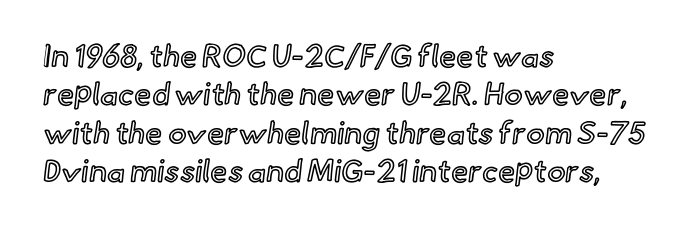
The image shows 31 px text type; set left-aligned, line spacing 1.24x, normal letter spacing, not underlined; a small x-height.
